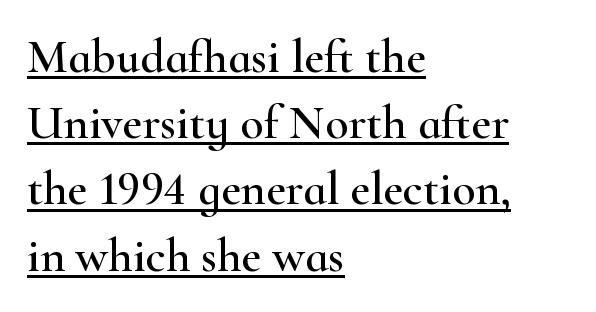
{"serif": "yes", "italic": "no", "width": "wide", "stroke_contrast": "high", "x_height": "small", "monospaced": "no", "underline": "yes", "align": "left", "line_spacing": "normal", "line_spacing_ratio": 1.38, "letter_spacing": "normal", "letter_spacing_em": 0.0, "glyph_px": 48}
